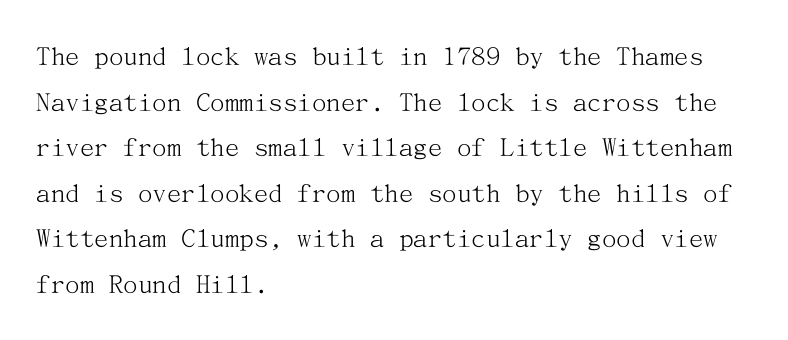
Underlining? Definitely not there. Do the letters lean? They stand straight. These lines keep a tight, regular rhythm from letter to letter. Honestly, the row spacing looks completely unremarkable. Serif or sans? Serif — the stroke terminals have little feet. Layout note: lines flush left.
